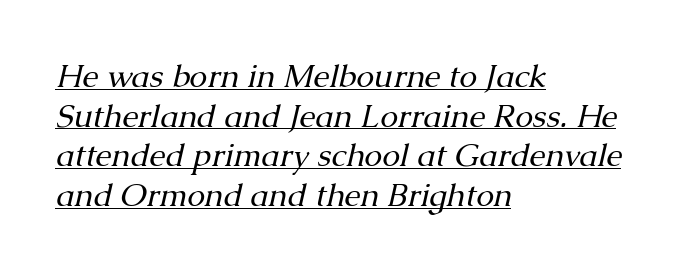
Q: Is the text bold? A: No.
Q: Is the text italic (slanted)? A: Yes, it leans right by about 13 degrees.
Q: Is the typeface a serif or a sans-serif typeface? A: Serif.
Q: Is the text underlined? A: Yes.
Q: How is the paragraph aligned? A: Left-aligned.
Q: Is the spacing between letters normal or unusually wide? A: Normal.
Q: Width (condensed, normal, or wide)? A: Normal.
Q: Stroke contrast? A: Medium.
Q: x-height? A: Medium.
Q: Monospaced? A: No.
